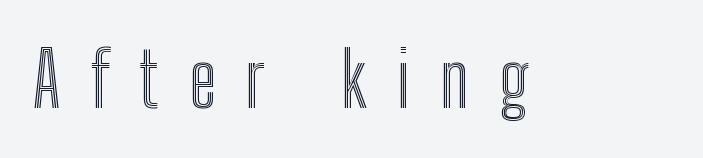
The image shows 76 px condensed type, upright; set unusually wide letter spacing (+0.39 em), not underlined; a medium x-height.
